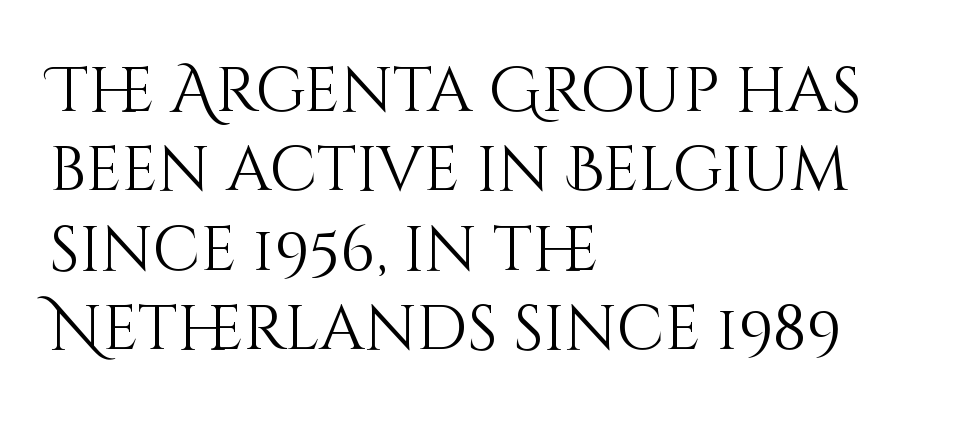
{"italic": "no", "bold": "no", "weight": "light", "width": "normal", "stroke_contrast": "medium", "x_height": "large", "monospaced": "no", "underline": "no", "align": "left", "line_spacing": "normal", "line_spacing_ratio": 1.26, "letter_spacing": "normal", "letter_spacing_em": 0.0, "glyph_px": 63}
